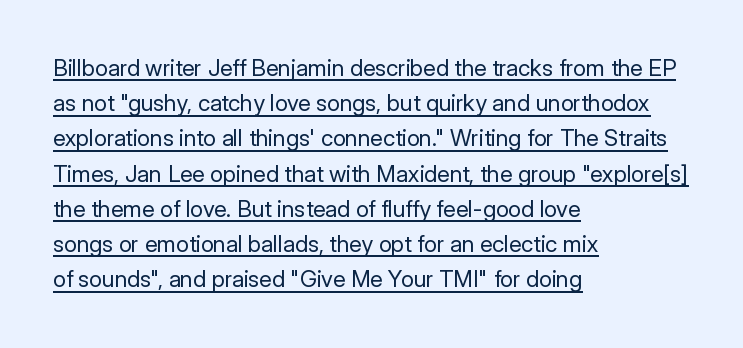
Q: Is the text bold? A: No.
Q: Is the text italic (slanted)? A: No, it is upright.
Q: Is the text underlined? A: Yes.
Q: How is the paragraph aligned? A: Left-aligned.
Q: Is the spacing between letters normal or unusually wide? A: Normal.
Q: Is the spacing between lines tight, normal or loose? A: Normal.
